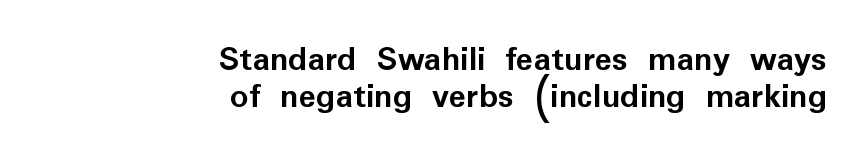
The image shows 36 px semibold sans-serif type, upright; set right-aligned, tight line spacing (1.04x), normal letter spacing, not underlined; low stroke contrast and a medium x-height.
